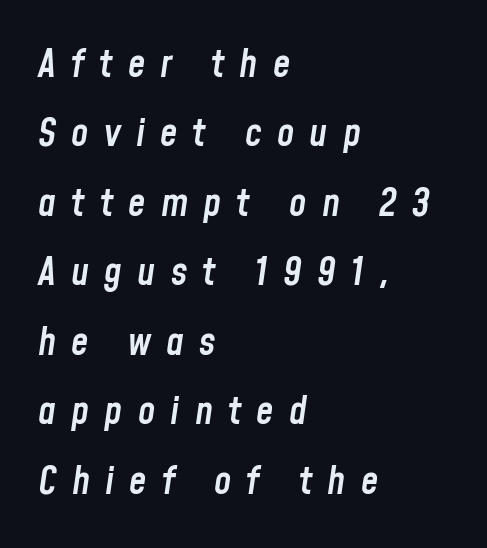
Q: Is the text bold? A: Semi-bold.
Q: Is the text italic (slanted)? A: Yes, it leans right by about 8 degrees.
Q: Is the text underlined? A: No.
Q: How is the paragraph aligned? A: Left-aligned.
Q: Is the spacing between letters normal or unusually wide? A: Unusually wide.
Q: Width (condensed, normal, or wide)? A: Condensed.
Q: Stroke contrast? A: Low.
Q: x-height? A: Medium.
Q: Monospaced? A: No.
